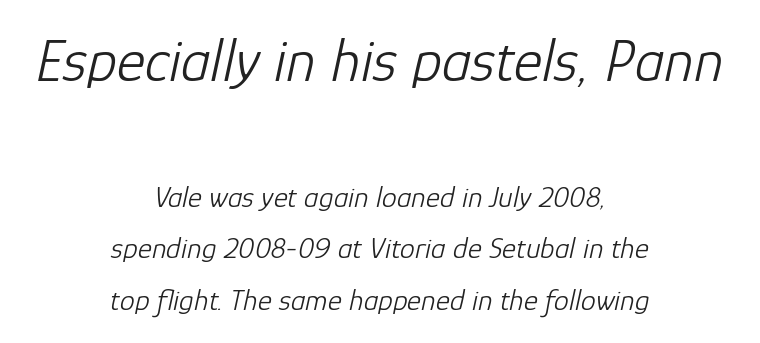
Q: Is the text bold? A: No.
Q: Is the text italic (slanted)? A: Yes, it leans right by about 12 degrees.
Q: Is the text underlined? A: No.
Q: How is the paragraph aligned? A: Centered.
Q: Is the spacing between letters normal or unusually wide? A: Normal.
Q: Which block of text is set in a larger size, the first (top) or the second (bottom)? A: The first (top) one.
Q: Width (condensed, normal, or wide)? A: Normal.
Q: Stroke contrast? A: Low.
Q: x-height? A: Medium.
Q: Monospaced? A: No.
